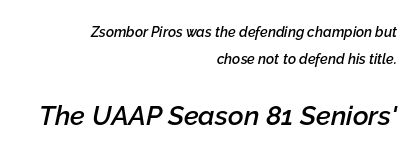
Q: Is the text bold? A: Semi-bold.
Q: Is the text italic (slanted)? A: Yes, it leans right by about 12 degrees.
Q: Is the text underlined? A: No.
Q: How is the paragraph aligned? A: Right-aligned.
Q: Is the spacing between letters normal or unusually wide? A: Normal.
Q: Is the spacing between lines tight, normal or loose? A: Loose.
Q: Which block of text is set in a larger size, the first (top) or the second (bottom)? A: The second (bottom) one.
